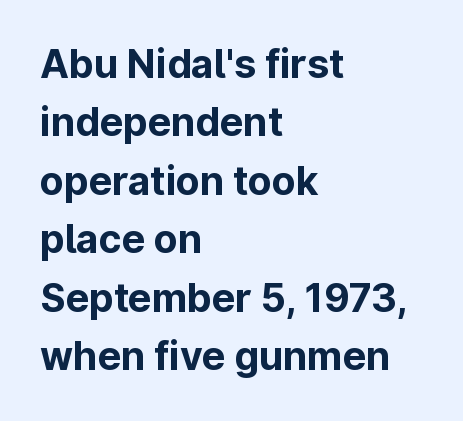
The image shows 39 px bold sans-serif type, upright; set left-aligned, normal line spacing (1.5x), normal letter spacing, not underlined; low stroke contrast and a medium x-height.
